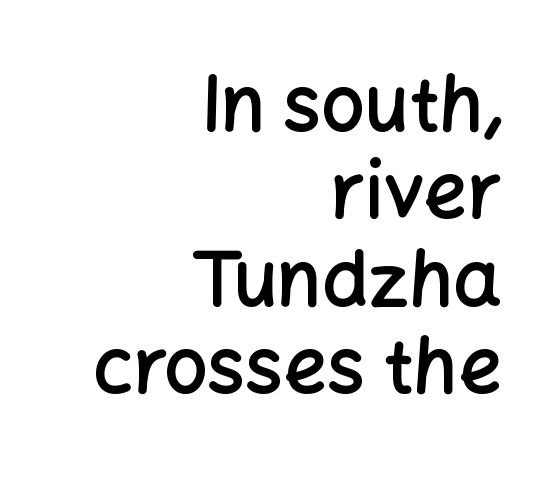
The image shows 76 px semibold sans-serif type, upright; set right-aligned, tight line spacing (1.15x), normal letter spacing, not underlined; low stroke contrast and a medium x-height.
